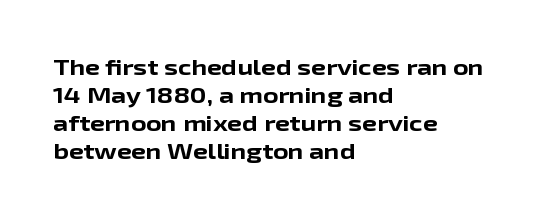
{"italic": "no", "bold": "yes", "underline": "no", "align": "left", "line_spacing": "normal", "line_spacing_ratio": 1.34, "letter_spacing": "normal", "letter_spacing_em": 0.0, "glyph_px": 21}
